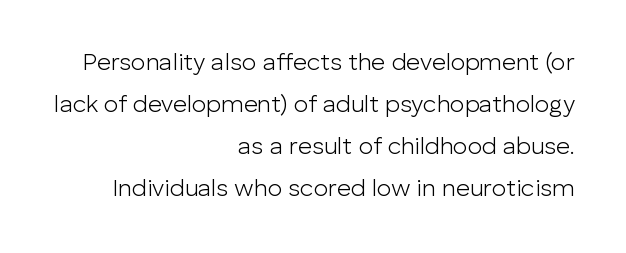
No extra ink here — the face is not bold. Descenders are the only things crossing below the line. Nothing unusual about the tracking: characters are spaced as the font intends. Is there any slant? The stems are plumb. The paragraph shown leans on its right margin.
